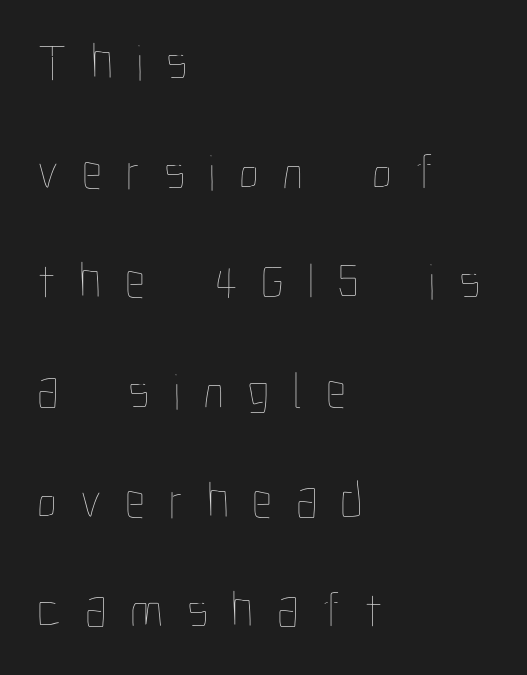
{"italic": "no", "bold": "no", "weight": "thin", "width": "condensed", "stroke_contrast": "low", "x_height": "medium", "monospaced": "no", "underline": "no", "align": "left", "line_spacing": "loose", "line_spacing_ratio": 2.15, "letter_spacing": "wide", "letter_spacing_em": 0.46, "glyph_px": 51}
